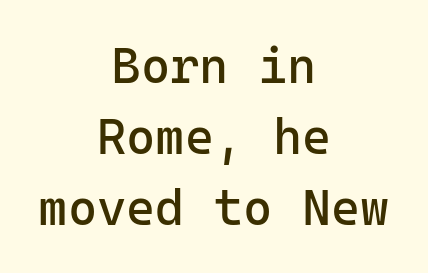
Q: Is the text bold? A: No.
Q: Is the text italic (slanted)? A: No, it is upright.
Q: Is the typeface a serif or a sans-serif typeface? A: Sans-serif.
Q: Is the text underlined? A: No.
Q: How is the paragraph aligned? A: Centered.
Q: Is the spacing between letters normal or unusually wide? A: Normal.
Q: Is the spacing between lines tight, normal or loose? A: Normal.
Q: Width (condensed, normal, or wide)? A: Normal.
Q: Stroke contrast? A: Low.
Q: x-height? A: Medium.
Q: Monospaced? A: Yes.
